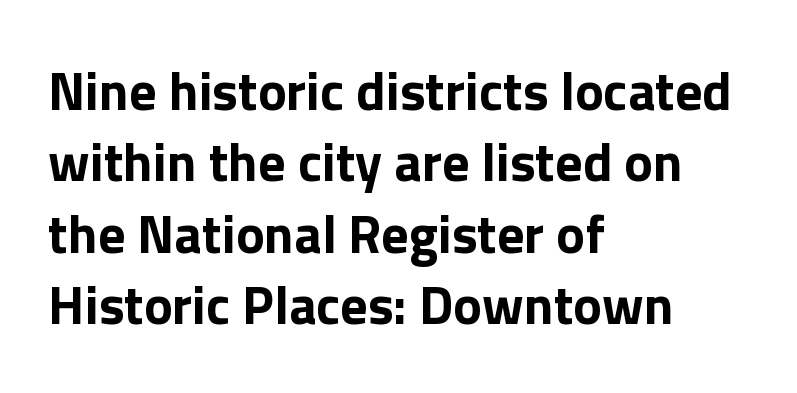
Q: Is the text bold? A: Yes.
Q: Is the text italic (slanted)? A: No, it is upright.
Q: Is the typeface a serif or a sans-serif typeface? A: Sans-serif.
Q: Is the text underlined? A: No.
Q: How is the paragraph aligned? A: Left-aligned.
Q: Is the spacing between letters normal or unusually wide? A: Normal.
Q: Is the spacing between lines tight, normal or loose? A: Normal.
Q: Width (condensed, normal, or wide)? A: Normal.
Q: x-height? A: Medium.
Q: Monospaced? A: No.
